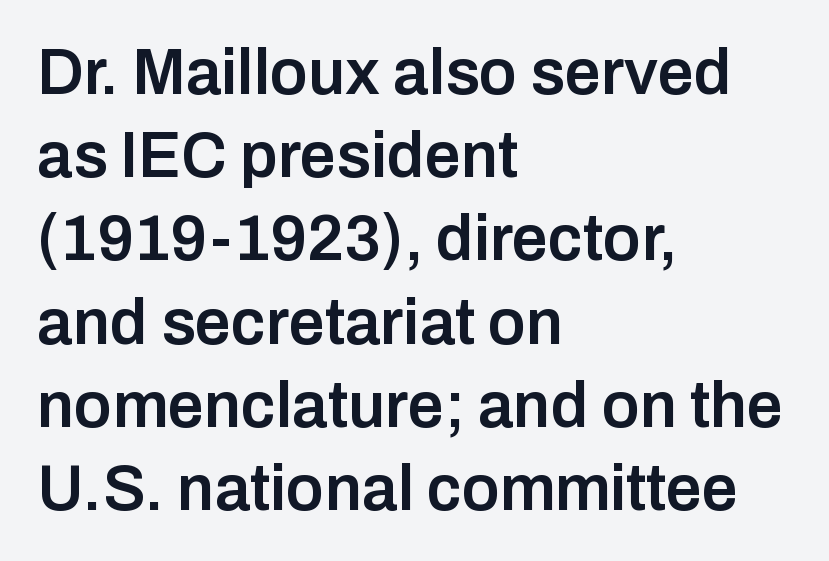
{"serif": "no", "italic": "no", "bold": "semi", "weight": "semibold", "width": "normal", "stroke_contrast": "low", "x_height": "medium", "monospaced": "no", "underline": "no", "align": "left", "line_spacing": "normal", "line_spacing_ratio": 1.3, "letter_spacing": "normal", "letter_spacing_em": 0.0, "glyph_px": 64}
